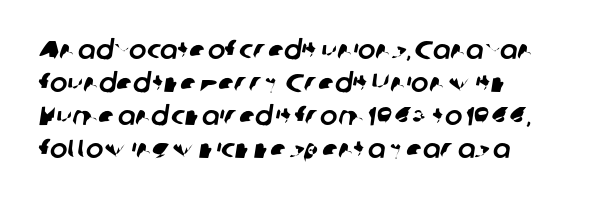
A student would call this left alignment; a typographer would say flush left, rag right. This block has exactly the height ordinary leading produces. The strip under each line holds only bare page. A typesetter would call this zero additional tracking.
